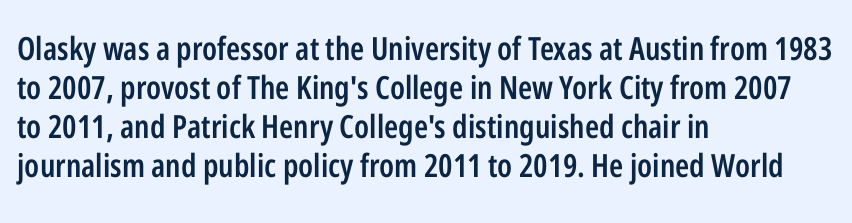
{"serif": "no", "italic": "no", "bold": "semi", "weight": "semibold", "width": "condensed", "stroke_contrast": "low", "x_height": "medium", "monospaced": "no", "underline": "no", "align": "left", "line_spacing_ratio": 1.22, "letter_spacing": "normal", "letter_spacing_em": 0.0, "glyph_px": 32}
